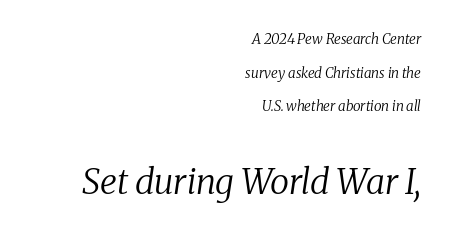
Looks like regular typesetting: each glyph gets only the width it needs. Glyph-to-glyph distance matches everyday printed text. Rendered with sloped, italic letterforms. Character size in the trailing block exceeds that of the leading block. The words here are not underlined. The block of text is sparse from top to bottom, with ample space between rows.
